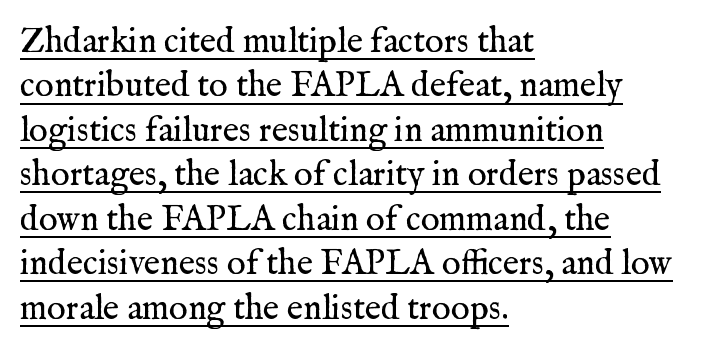
Q: Is the text bold? A: No.
Q: Is the text italic (slanted)? A: No, it is upright.
Q: Is the typeface a serif or a sans-serif typeface? A: Serif.
Q: Is the text underlined? A: Yes.
Q: How is the paragraph aligned? A: Left-aligned.
Q: Is the spacing between letters normal or unusually wide? A: Normal.
Q: Is the spacing between lines tight, normal or loose? A: Normal.
Q: Width (condensed, normal, or wide)? A: Normal.
Q: Stroke contrast? A: Medium.
Q: x-height? A: Medium.
Q: Monospaced? A: No.
